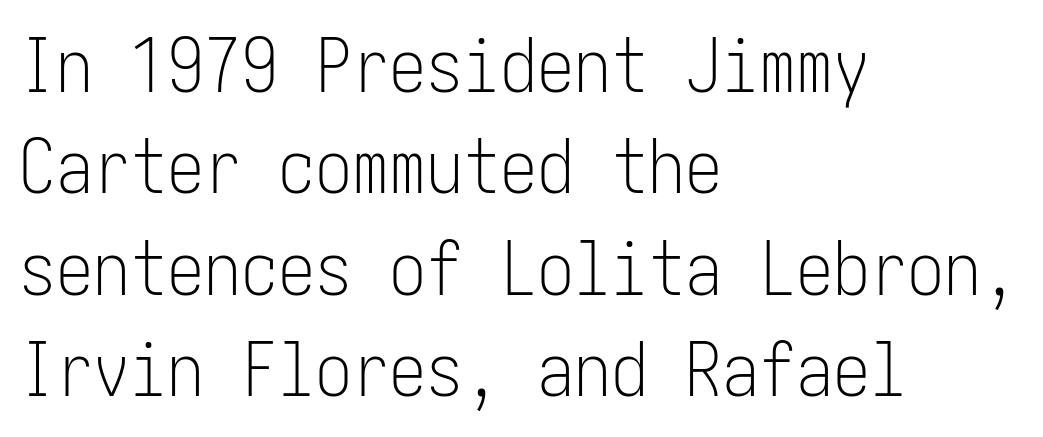
The image shows 74 px light, condensed sans-serif type, upright; set left-aligned, normal line spacing (1.37x), normal letter spacing, not underlined; low stroke contrast and a medium x-height.
